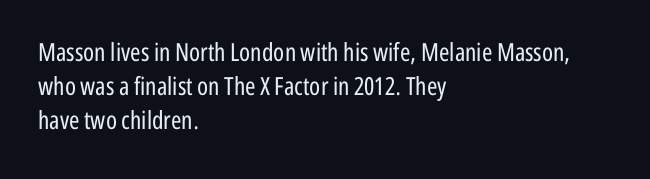
The area under the type is left untouched. A roman cut, with each character standing at attention. Observe the ordinary spacing: letters are neighbours, not strangers. Notice how the passage keeps a crisp vertical edge on the left only.
